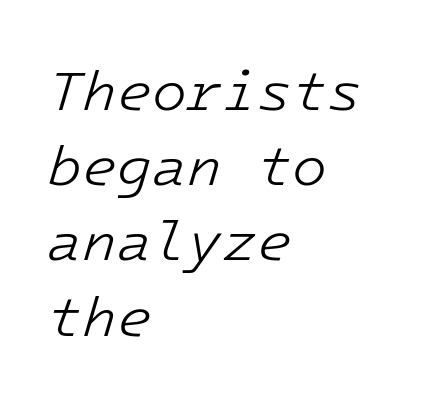
The image shows 57 px light type, italic (leaning right), monospaced; set left-aligned, normal line spacing (1.32x), normal letter spacing, not underlined; low stroke contrast and a medium x-height.
